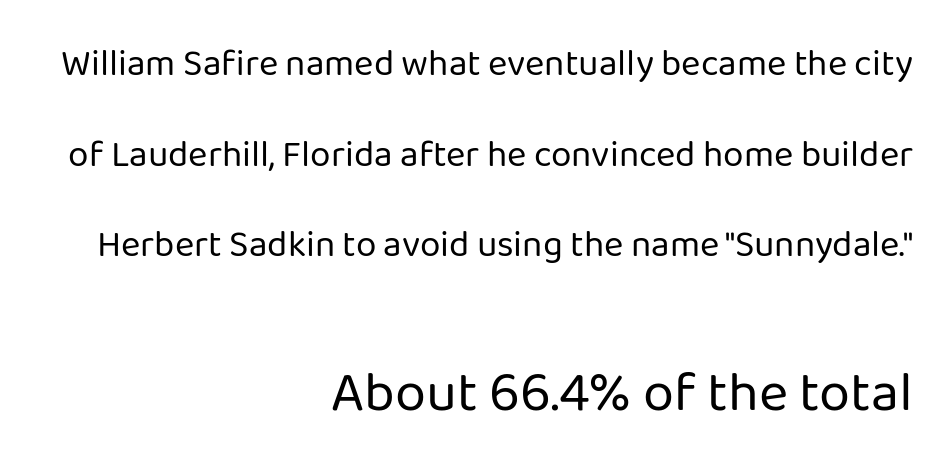
Q: Is the text bold? A: No.
Q: Is the text italic (slanted)? A: No, it is upright.
Q: Is the typeface a serif or a sans-serif typeface? A: Sans-serif.
Q: Is the text underlined? A: No.
Q: How is the paragraph aligned? A: Right-aligned.
Q: Is the spacing between letters normal or unusually wide? A: Normal.
Q: Is the spacing between lines tight, normal or loose? A: Loose.
Q: Which block of text is set in a larger size, the first (top) or the second (bottom)? A: The second (bottom) one.
Q: Width (condensed, normal, or wide)? A: Normal.
Q: Stroke contrast? A: Low.
Q: x-height? A: Medium.
Q: Monospaced? A: No.
